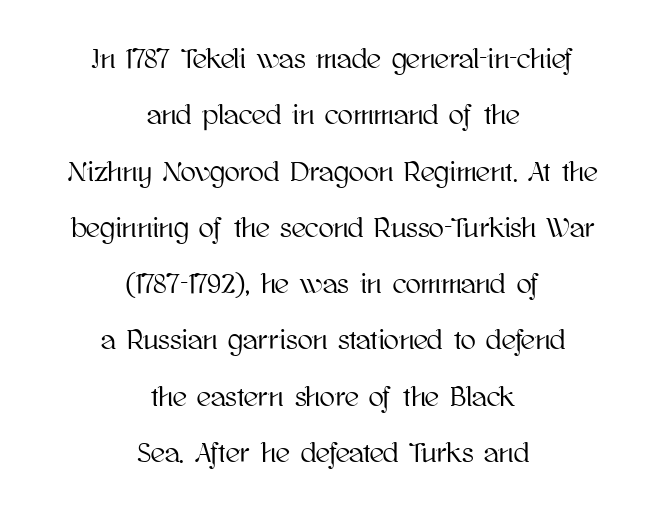
Q: Is the text italic (slanted)? A: No, it is upright.
Q: Is the text underlined? A: No.
Q: How is the paragraph aligned? A: Centered.
Q: Is the spacing between letters normal or unusually wide? A: Normal.
Q: Is the spacing between lines tight, normal or loose? A: Loose.
Q: Width (condensed, normal, or wide)? A: Normal.
Q: Stroke contrast? A: High.
Q: x-height? A: Medium.
Q: Monospaced? A: No.
